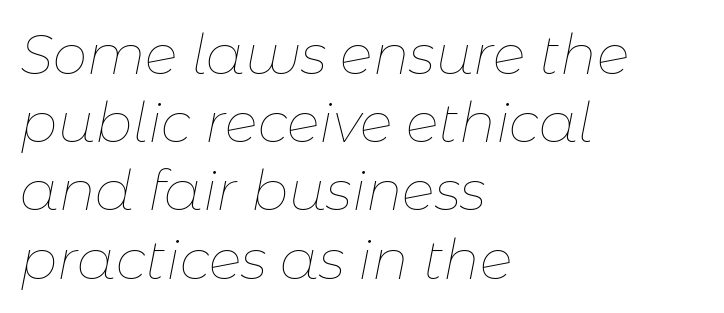
The words here are not underlined. The rendering anchors every line to the left-hand side. The passage shown is typed in a proportional face where columns would drift. The letters are slanted; this is an italic face.
